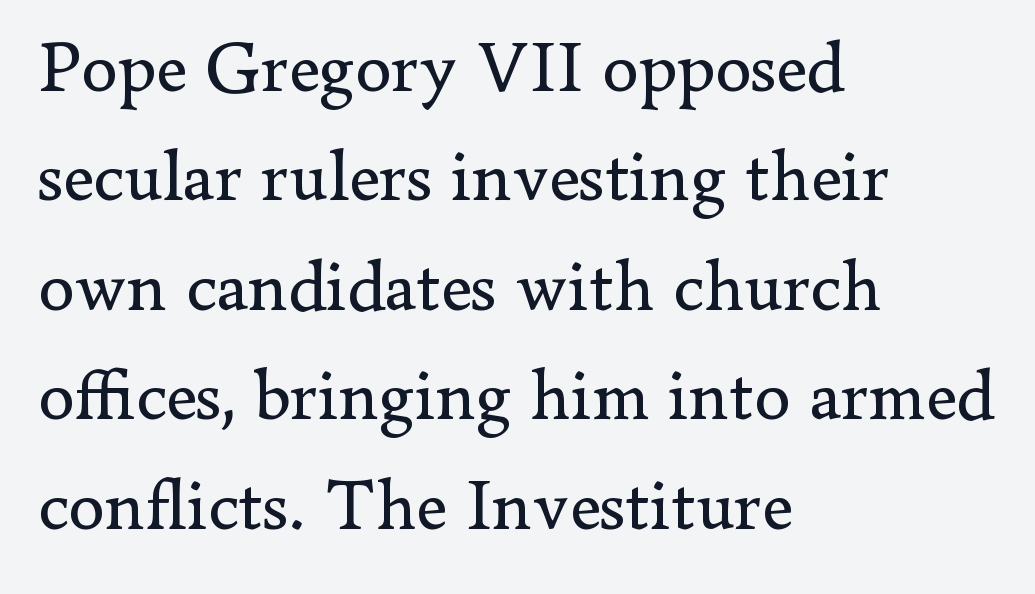
The image shows 73 px regular-weight serif type, upright; set left-aligned, normal line spacing (1.5x), normal letter spacing, not underlined; low stroke contrast and a small x-height.
